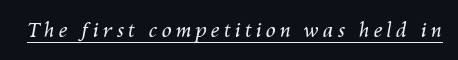
{"italic": "yes", "lean": "right", "slant_degrees": 10, "bold": "no", "underline": "yes", "letter_spacing": "wide", "letter_spacing_em": 0.2, "glyph_px": 20}
